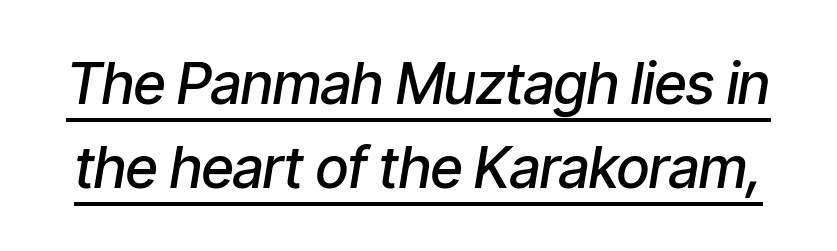
{"italic": "yes", "lean": "right", "slant_degrees": 9, "bold": "semi", "weight": "semibold", "width": "condensed", "stroke_contrast": "low", "x_height": "medium", "monospaced": "no", "underline": "yes", "line_spacing": "normal", "line_spacing_ratio": 1.48, "letter_spacing": "normal", "letter_spacing_em": 0.0, "glyph_px": 57}
